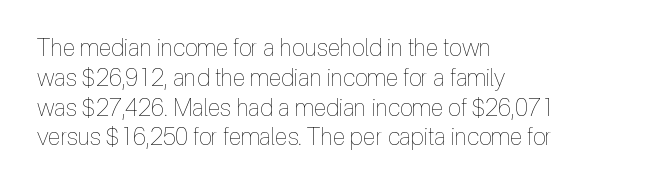
If you drew a line through each stem, it would be perfectly vertical. Tracking value appears to be zero — textbook default spacing. The rag falls on the right side of this text block. The face looks like a standard text weight, possibly lighter. The string is rendered with underlining switched off.
